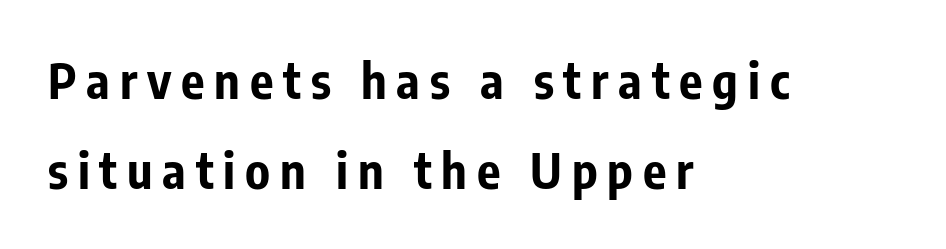
The glyphs are unaccompanied by any horizontal stroke below them. The type sits square on the baseline with zero lean. The rendering inserts visible extra space after every character. The passage shown is typed in a proportional face where columns would drift. This sample uses a sans-serif face.
